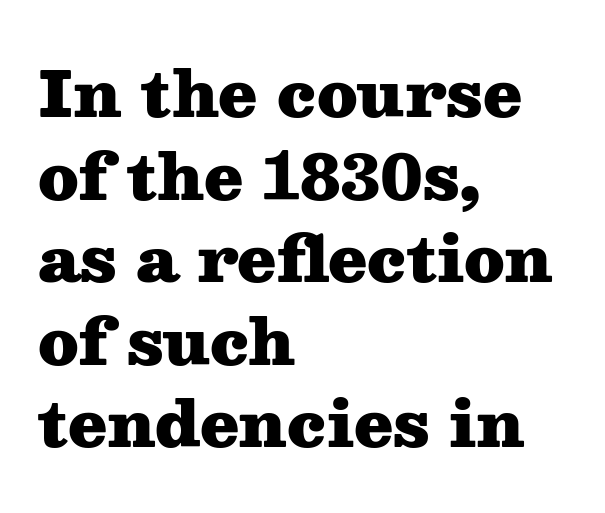
You can tell from the footed stems that serif type was used. Compared with typical paragraphs, the rows here are spaced about the same. The typography opts for an upright posture over an oblique one. Is this a fixed-width face? No — the glyphs have proportional, varying widths. The letters are bold, with thick, heavy strokes.
